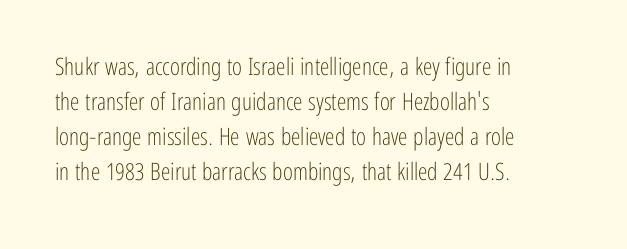
{"italic": "no", "bold": "no", "underline": "no", "align": "left", "line_spacing": "normal", "line_spacing_ratio": 1.46, "letter_spacing": "normal", "letter_spacing_em": 0.0, "glyph_px": 24}
